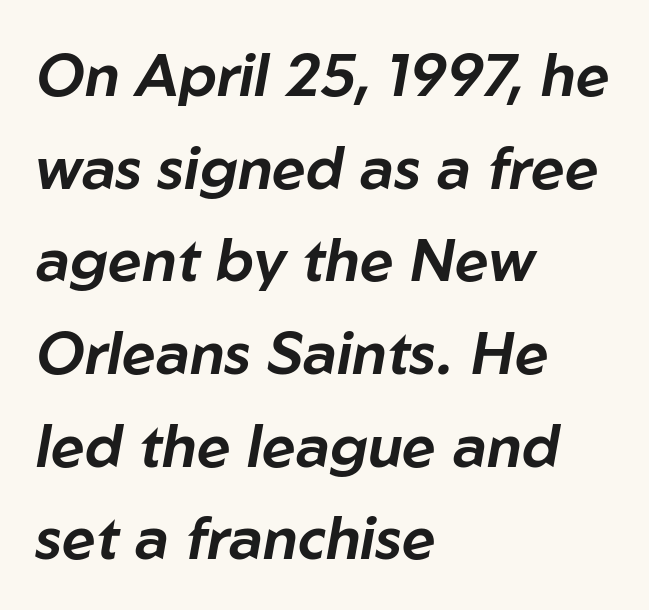
The image shows 59 px text type, italic (leaning right); set left-aligned, normal line spacing (1.57x), normal letter spacing, not underlined; low stroke contrast and a medium x-height.
